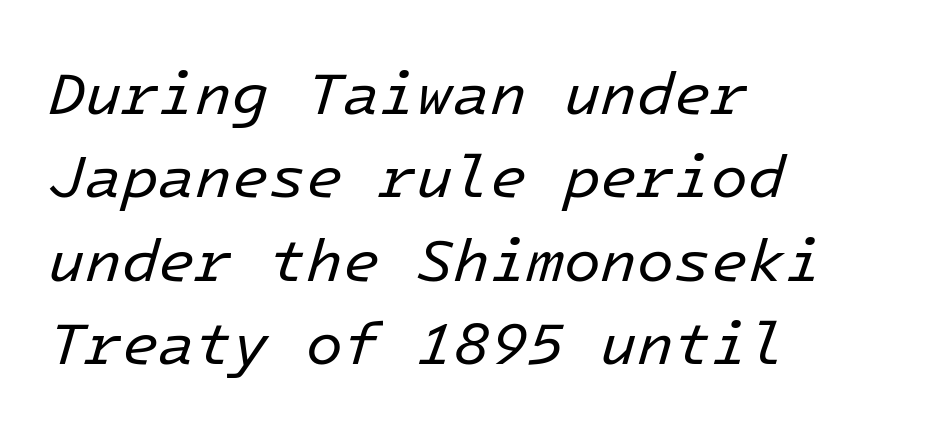
{"italic": "yes", "lean": "right", "slant_degrees": 16, "bold": "no", "weight": "regular", "width": "normal", "stroke_contrast": "low", "x_height": "medium", "underline": "no", "align": "left", "line_spacing": "normal", "line_spacing_ratio": 1.39, "letter_spacing": "normal", "letter_spacing_em": 0.0, "glyph_px": 60}
